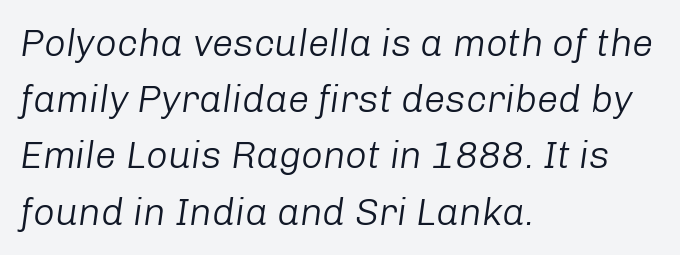
{"italic": "yes", "lean": "right", "slant_degrees": 8, "bold": "no", "weight": "light", "width": "normal", "stroke_contrast": "low", "x_height": "medium", "monospaced": "no", "underline": "no", "align": "left", "line_spacing": "normal", "line_spacing_ratio": 1.48, "letter_spacing": "normal", "letter_spacing_em": 0.0, "glyph_px": 38}
